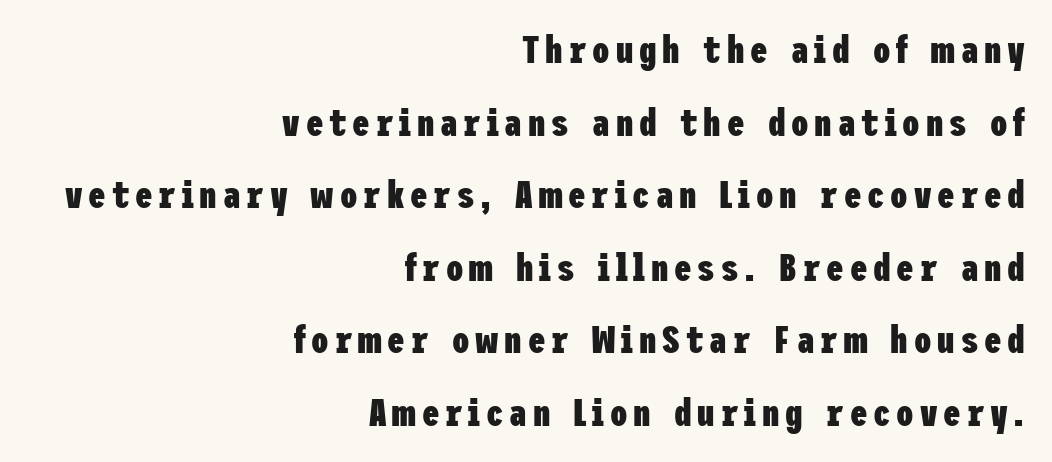
The image shows 39 px heavy, condensed sans-serif type, upright; set right-aligned, line spacing 1.86x, not underlined; low stroke contrast and a medium x-height.
